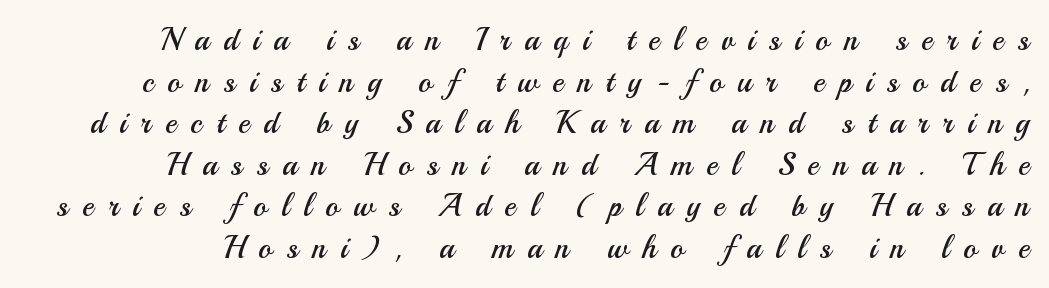
Underlining? Definitely not there. A typesetter would call this heavily tracked-out type. Serifs: no, the terminals of the letterforms are clean. The font sits on the lighter half of the weight spectrum, regular included. Here the designer chose a conventional face with non-uniform glyph widths.
